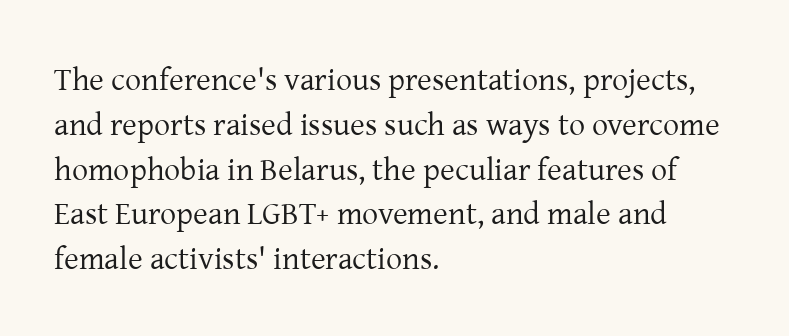
The image shows 32 px regular-weight serif type, upright; set left-aligned, normal line spacing (1.4x), normal letter spacing, not underlined; low stroke contrast and a medium x-height.
